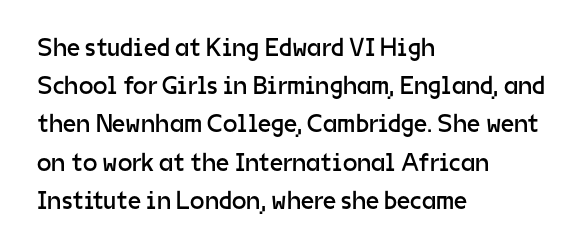
The image shows 26 px text type, upright; set left-aligned, normal line spacing (1.47x), normal letter spacing, not underlined.
